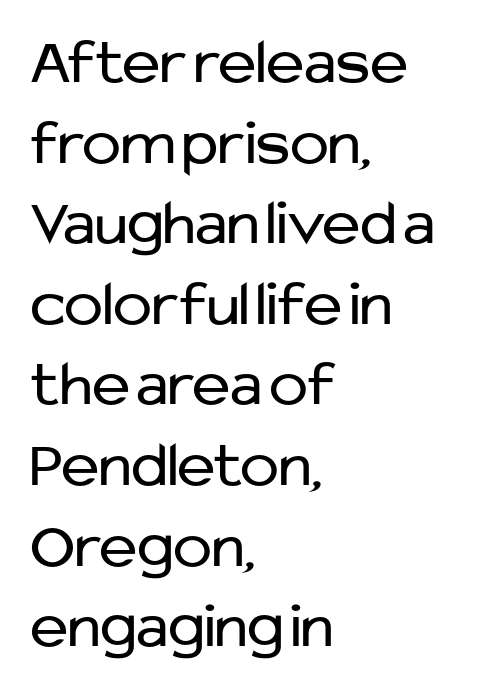
Serifs: no, the terminals of the letterforms are clean. A student would call this left alignment; a typographer would say flush left, rag right. Do the characters align in a grid? No, the font is proportional. Lines of text with bare space underneath. No extra tracking has been applied to these lines. Ascenders rise straight up at ninety degrees.
